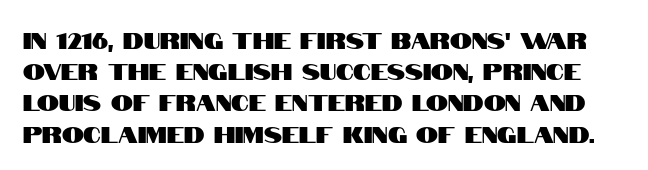
Q: Is the text italic (slanted)? A: No, it is upright.
Q: Is the text underlined? A: No.
Q: Is the spacing between letters normal or unusually wide? A: Normal.
Q: Is the spacing between lines tight, normal or loose? A: Normal.
